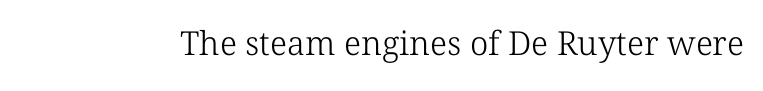
Only glyphs here, with clear space below each row. Words appear dense and cohesive because spacing is normal. The glyphs in this specimen are seriffed. Stems here are at most as thick as an everyday book face. The rendering uses natural spacing where letterforms have individual widths.
